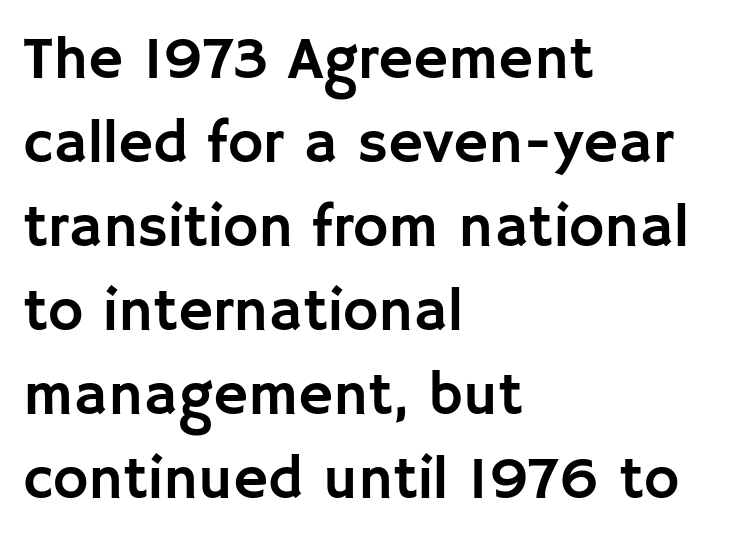
The image shows 60 px sans-serif type, upright; set left-aligned, normal line spacing (1.4x), normal letter spacing, not underlined; low stroke contrast and a large x-height.
